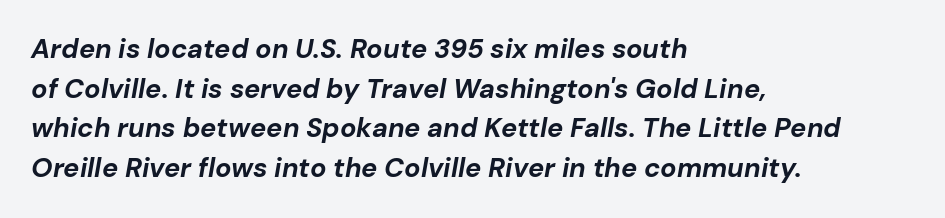
{"italic": "yes", "lean": "right", "slant_degrees": 10, "bold": "yes", "underline": "no", "align": "left", "line_spacing": "normal", "line_spacing_ratio": 1.47, "letter_spacing": "normal", "letter_spacing_em": 0.0, "glyph_px": 27}
